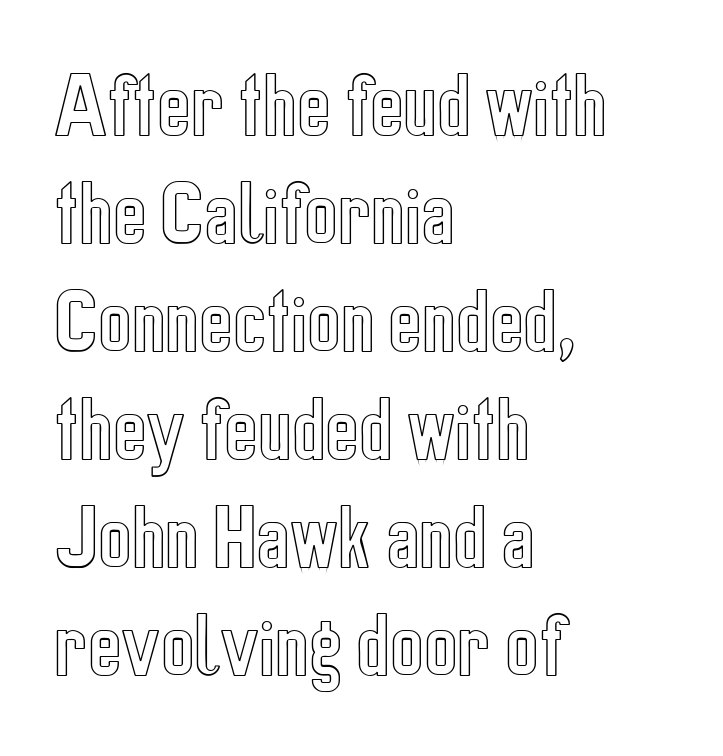
{"italic": "no", "width": "condensed", "x_height": "medium", "monospaced": "no", "underline": "no", "align": "left", "line_spacing": "normal", "line_spacing_ratio": 1.52, "letter_spacing": "normal", "letter_spacing_em": 0.0, "glyph_px": 71}
